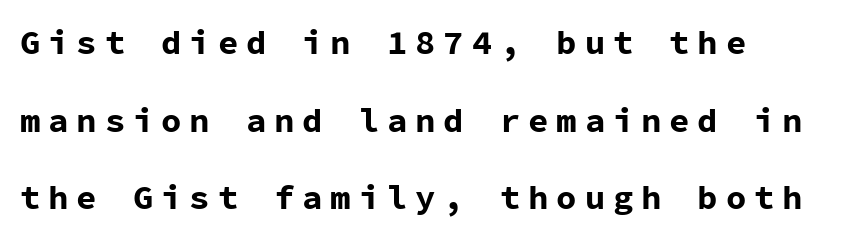
A full-strength bold gives these letters their thick strokes. Display-style spreading of the glyphs; the letterfit is very open. It's the straight-up-and-down kind of type. The string is rendered with underlining switched off. The vertical gap from one line to the next is large.
